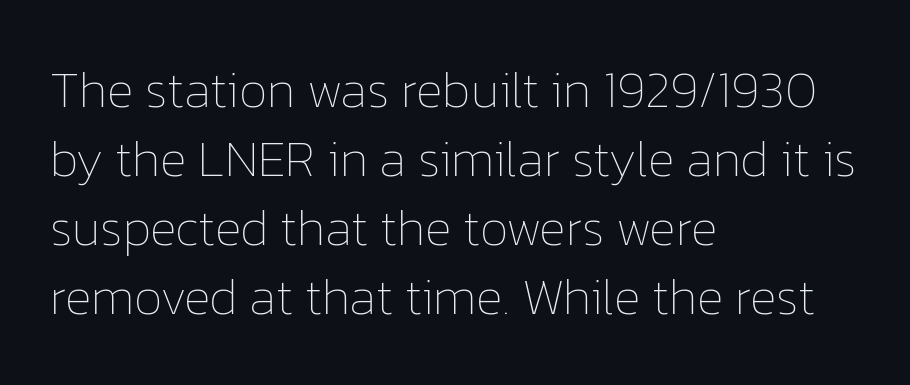
Is this a fixed-width face? No — the glyphs have proportional, varying widths. Vertical stems look standard width or narrower in stroke. Rendered with straight, roman letterforms. Each row of text sits above clean, open space. Does the leading feel generous? No, just average. This rendering uses left alignment, leaving the right contour irregular.
